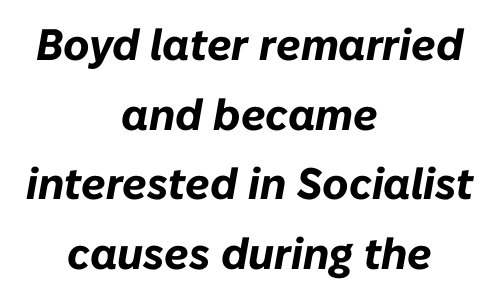
The image shows 44 px bold type, italic (leaning right); set centered, normal line spacing (1.58x), normal letter spacing, not underlined; low stroke contrast and a medium x-height.
